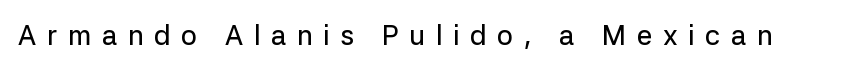
Q: Is the text italic (slanted)? A: No, it is upright.
Q: Is the typeface a serif or a sans-serif typeface? A: Sans-serif.
Q: Is the text underlined? A: No.
Q: Is the spacing between letters normal or unusually wide? A: Unusually wide.
Q: Width (condensed, normal, or wide)? A: Normal.
Q: Stroke contrast? A: Low.
Q: x-height? A: Medium.
Q: Monospaced? A: No.
